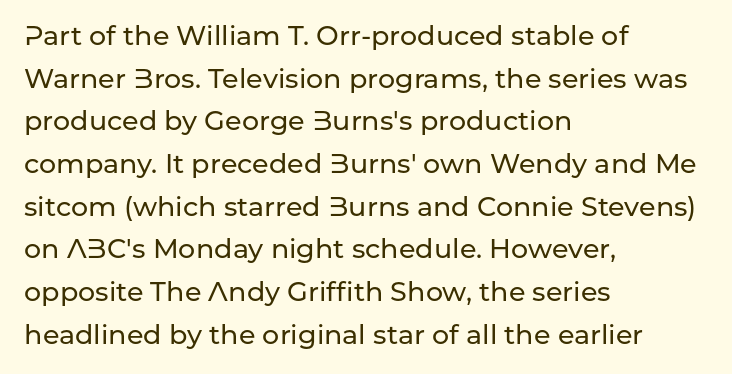
The image shows 27 px text type, upright; set left-aligned, normal line spacing (1.58x), normal letter spacing, not underlined.
